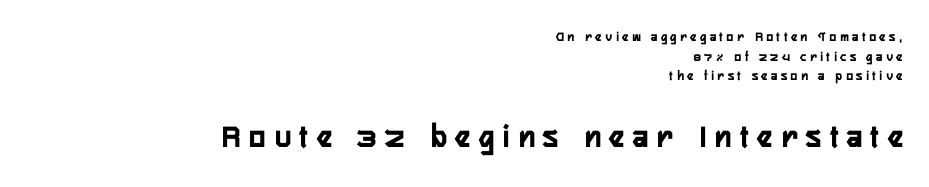
Glyph-to-glyph distance is far greater than everyday printed text. A bare baseline throughout the passage. Notice how thick the strokes are: this is what a full bold looks like. The lines sit at an ordinary, default distance from one another. These lines are rendered in a variable-pitch font. A sans-serif font was chosen for this passage.
